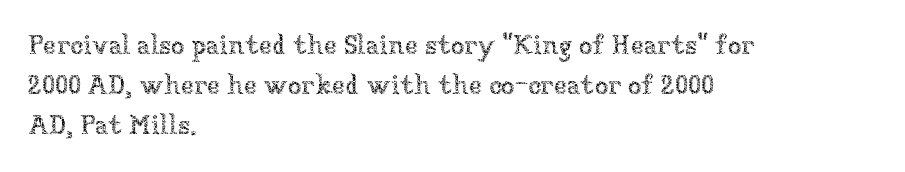
The image shows 27 px text type, upright; set left-aligned, normal line spacing (1.49x), normal letter spacing, not underlined.
